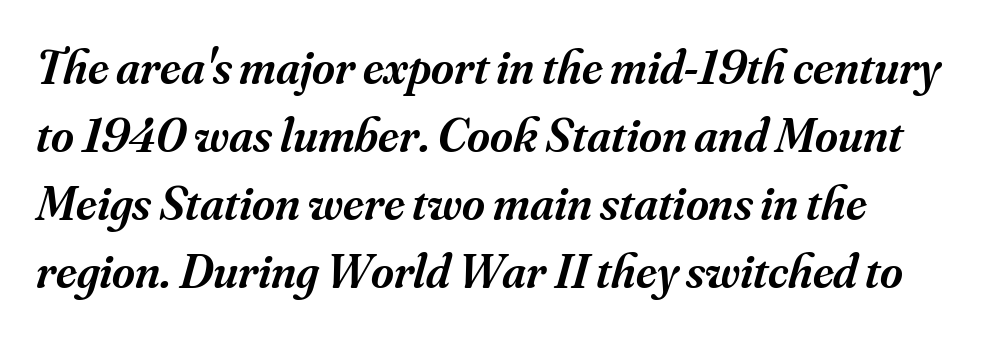
A normal amount of white space separates one row of letters from the next. In terms of posture, this sample is oblique. The line texture is even and compact thanks to regular tracking. Each letter's strokes conclude with small projecting serifs. Emphasis by weight is partial: semibold. Bare-footed words on every line.
